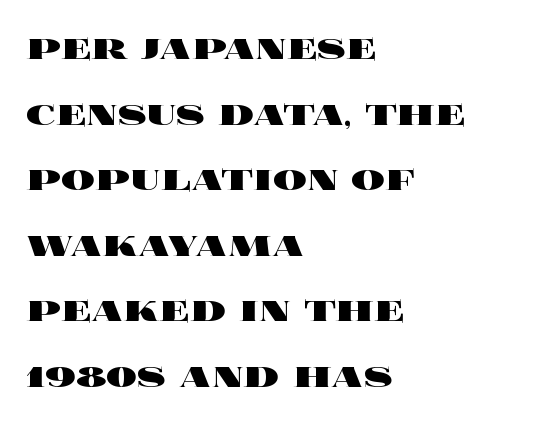
{"italic": "no", "bold": "yes", "weight": "heavy", "width": "wide", "x_height": "large", "monospaced": "no", "underline": "no", "align": "left", "line_spacing": "normal", "line_spacing_ratio": 1.56, "letter_spacing": "normal", "letter_spacing_em": 0.0, "glyph_px": 42}
